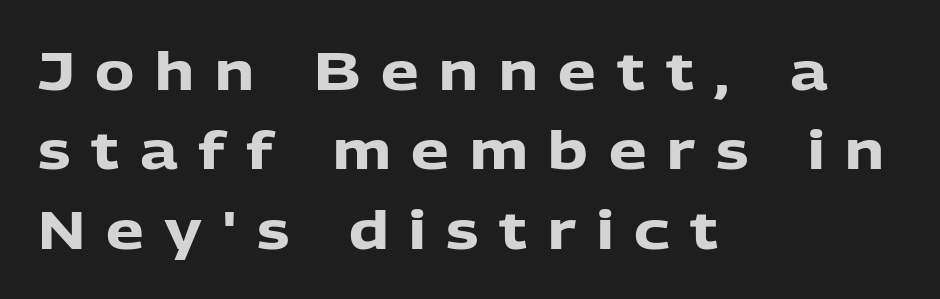
The designer left line spacing at the default. Is the type bold? Yes — the strokes are clearly thick and heavy. Ascenders rise straight up at ninety degrees. The rendering uses natural spacing where letterforms have individual widths. Nope, no serifs anywhere on these letters.
